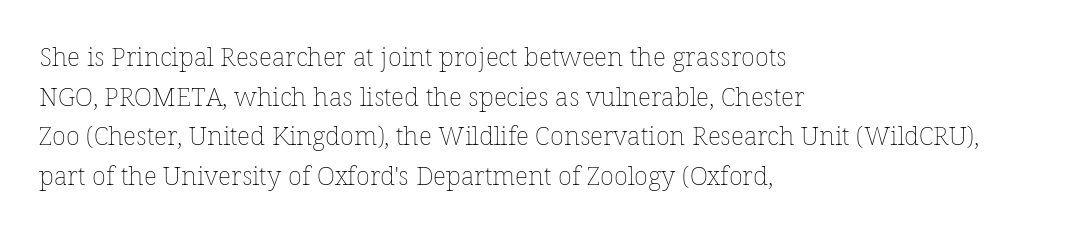
The image shows 26 px text type, upright; set left-aligned, normal line spacing (1.52x), normal letter spacing, not underlined.
